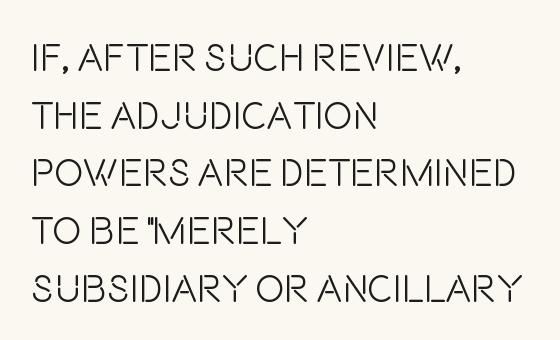
Q: Is the text bold? A: No.
Q: Is the text italic (slanted)? A: No, it is upright.
Q: Is the typeface a serif or a sans-serif typeface? A: Sans-serif.
Q: Is the text underlined? A: No.
Q: How is the paragraph aligned? A: Left-aligned.
Q: Is the spacing between letters normal or unusually wide? A: Normal.
Q: Is the spacing between lines tight, normal or loose? A: Normal.
Q: Width (condensed, normal, or wide)? A: Condensed.
Q: Stroke contrast? A: Low.
Q: x-height? A: Large.
Q: Monospaced? A: No.
